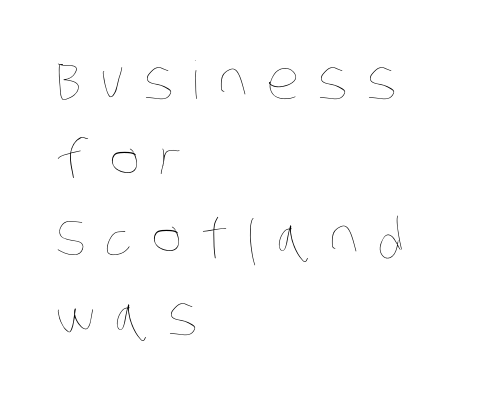
The image shows 52 px thin, condensed type; set left-aligned, normal line spacing (1.51x), unusually wide letter spacing (+0.36 em), not underlined; low stroke contrast and a large x-height.
